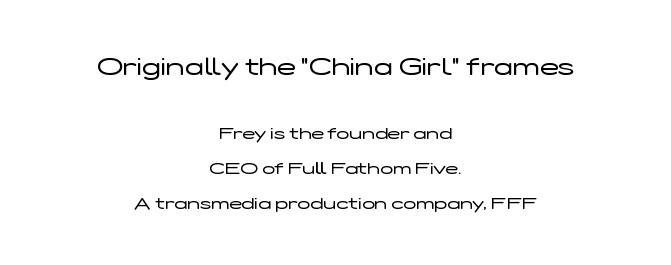
The image shows 25 px text type, upright; set centered, loose line spacing (2.07x), normal letter spacing, not underlined; the first (top) block is 1.47x larger.
